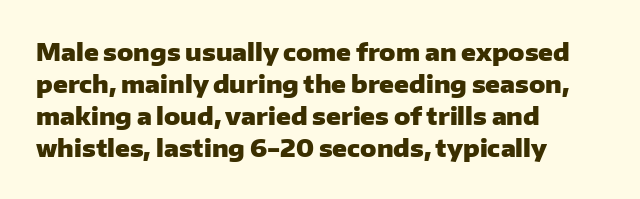
Q: Is the text bold? A: Yes.
Q: Is the text italic (slanted)? A: No, it is upright.
Q: Is the text underlined? A: No.
Q: How is the paragraph aligned? A: Left-aligned.
Q: Is the spacing between letters normal or unusually wide? A: Normal.
Q: Is the spacing between lines tight, normal or loose? A: Normal.
